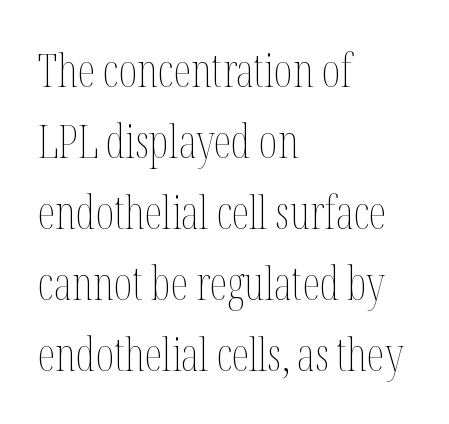
{"italic": "no", "bold": "no", "weight": "thin", "width": "condensed", "stroke_contrast": "medium", "x_height": "medium", "monospaced": "no", "underline": "no", "align": "left", "line_spacing": "normal", "line_spacing_ratio": 1.58, "letter_spacing": "normal", "letter_spacing_em": 0.0, "glyph_px": 45}
